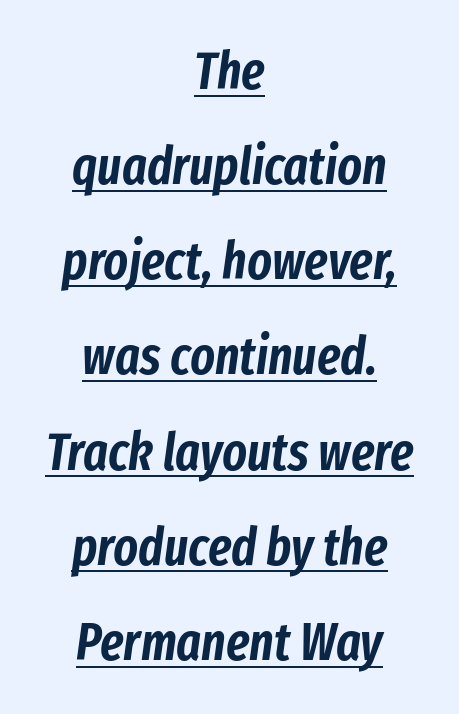
{"italic": "yes", "lean": "right", "slant_degrees": 8, "width": "condensed", "stroke_contrast": "low", "x_height": "medium", "monospaced": "no", "underline": "yes", "align": "center", "line_spacing_ratio": 1.83, "letter_spacing": "normal", "letter_spacing_em": 0.0, "glyph_px": 52}
